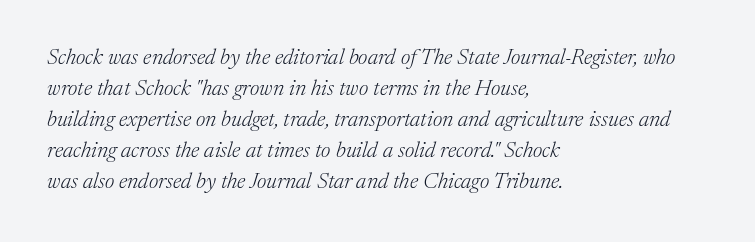
The gaps between neighbouring characters are ordinary and unremarkable. The strokes carry an ordinary text weight at most. Teacher's note: observe the even left margin — that is flush-left alignment. Quick note: underline off. Compared with typical paragraphs, the rows here are spaced about the same.
